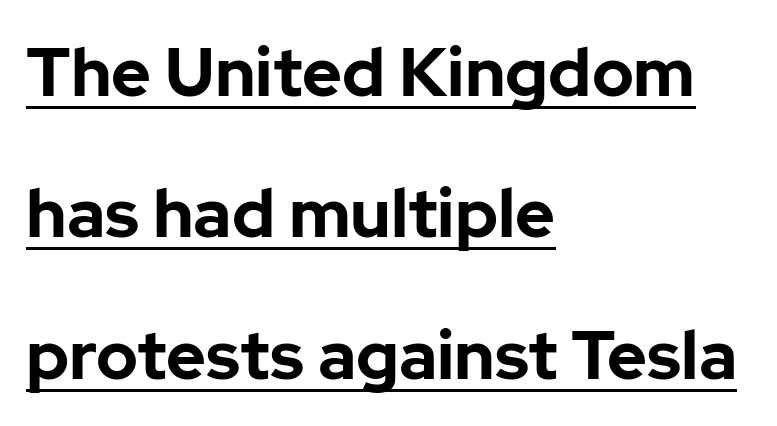
The image shows 68 px bold sans-serif type, upright; set left-aligned, loose line spacing (2.08x), normal letter spacing, underlined; low stroke contrast and a medium x-height.
